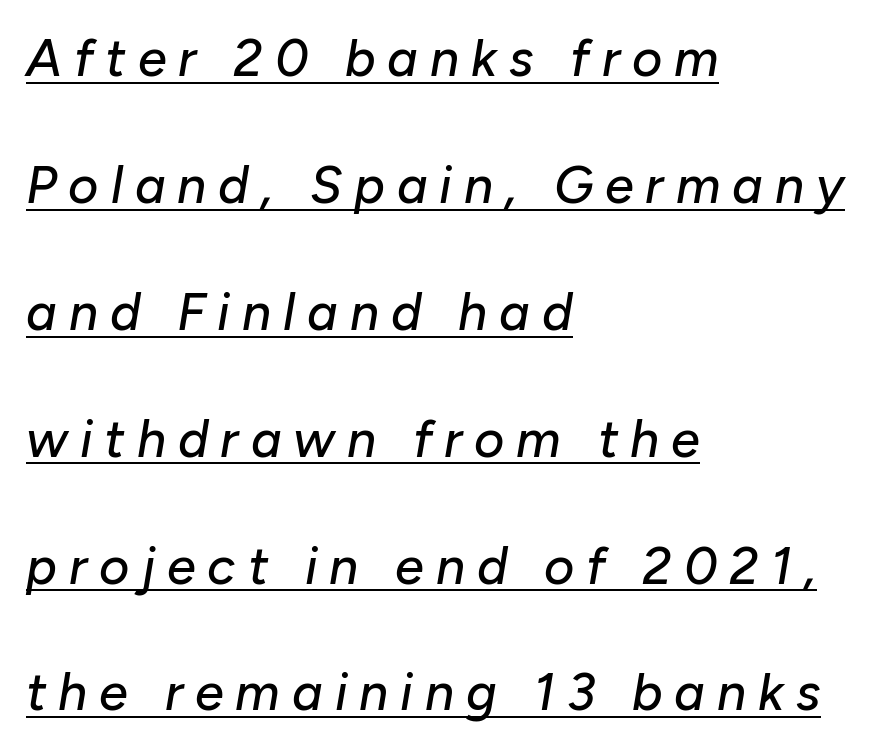
The image shows 52 px text type, italic (leaning right); set left-aligned, loose line spacing (2.44x), unusually wide letter spacing (+0.23 em), underlined; low stroke contrast and a medium x-height.
